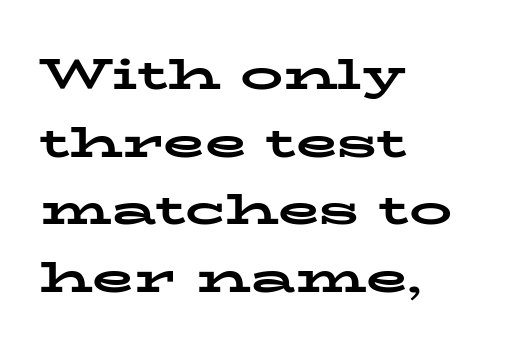
{"serif": "yes", "italic": "no", "bold": "yes", "weight": "bold", "width": "wide", "stroke_contrast": "low", "x_height": "medium", "monospaced": "no", "underline": "no", "align": "left", "line_spacing": "normal", "line_spacing_ratio": 1.57, "letter_spacing": "normal", "letter_spacing_em": 0.0, "glyph_px": 43}
